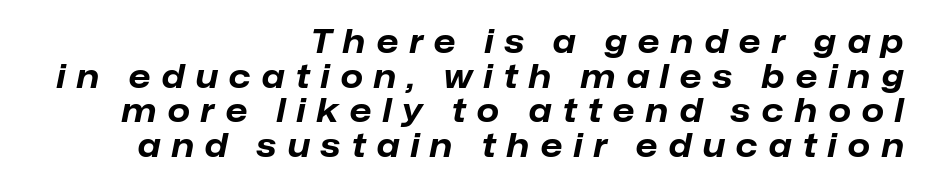
Slant detected: the letters are inclined. The type is letterspaced generously, with wide tracking. Which margin do the lines hug? The right one — the left edge is uneven. Varying glyph widths throughout — classic text-font behaviour. Is the type bold? Yes — the strokes are clearly thick and heavy. The specimen omits any rule beneath the text block's lines.
